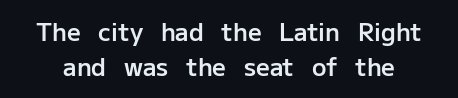
The image shows 24 px text type, upright; set normal line spacing (1.45x), normal letter spacing, not underlined.
